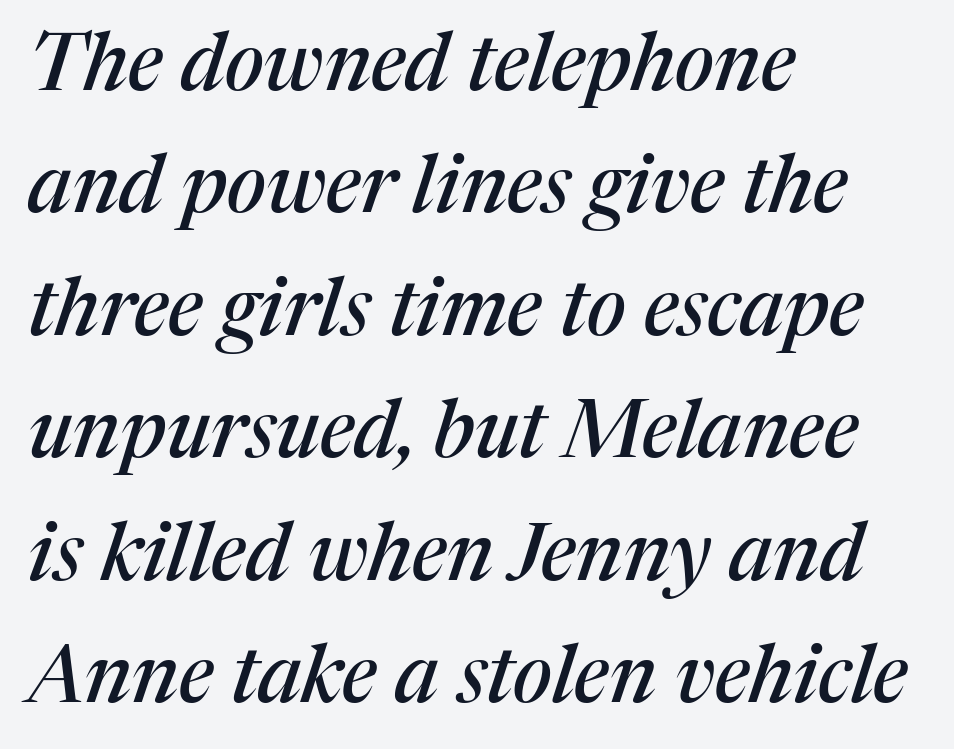
Note the varied advance widths — an 'i' is clearly narrower than an 'm'. In CSS terms this would be text-align: left. Are there feet on the stems? There are — it's a serif. Descender tails drop into unmarked territory. Look at the tracking — it's just the regular setting, nothing added. If you drew a line through each stem, it would be angled.
